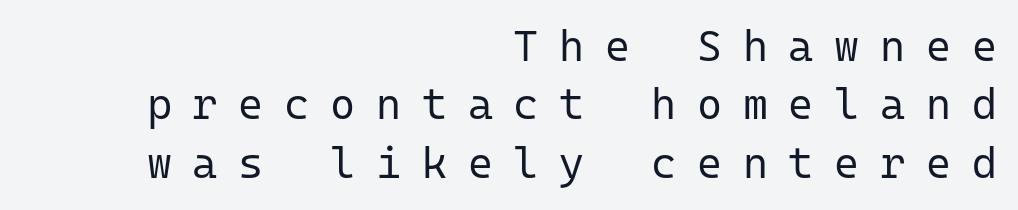
Q: Is the text bold? A: No.
Q: Is the text italic (slanted)? A: No, it is upright.
Q: Is the typeface a serif or a sans-serif typeface? A: Sans-serif.
Q: Is the text underlined? A: No.
Q: How is the paragraph aligned? A: Right-aligned.
Q: Is the spacing between letters normal or unusually wide? A: Unusually wide.
Q: Is the spacing between lines tight, normal or loose? A: Normal.
Q: Width (condensed, normal, or wide)? A: Normal.
Q: Stroke contrast? A: Low.
Q: x-height? A: Medium.
Q: Monospaced? A: Yes.
